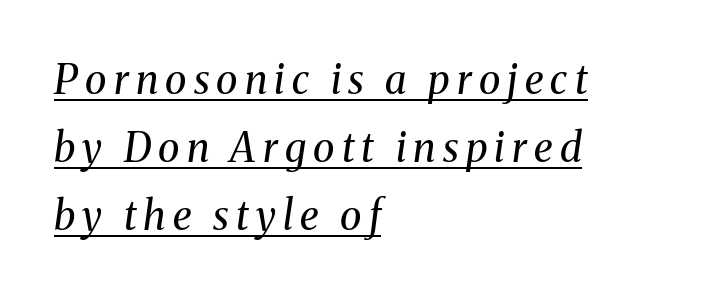
Proportional: the letters do not fall into vertical columns. Emphasis-style slanted type is in use. Evenly set lines give the paragraph a standard silhouette. The text block is weighted toward the left margin, trailing off unevenly rightward. The rendering uses the underline text-decoration.
